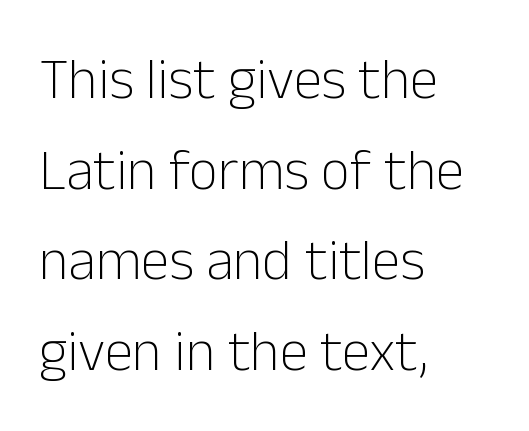
The image shows 57 px light sans-serif type, upright; set left-aligned, normal line spacing (1.59x), normal letter spacing, not underlined; low stroke contrast and a medium x-height.
